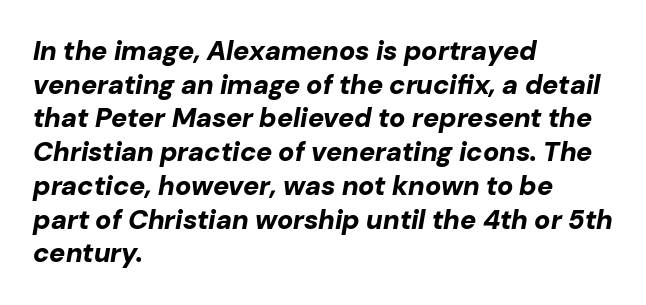
Typesetter's note: full bold, strokes at maximum text heaviness. In terms of letterspacing, this is plain default setting. Normally led — the rows are evenly, conventionally spaced. A student would call this left alignment; a typographer would say flush left, rag right.
